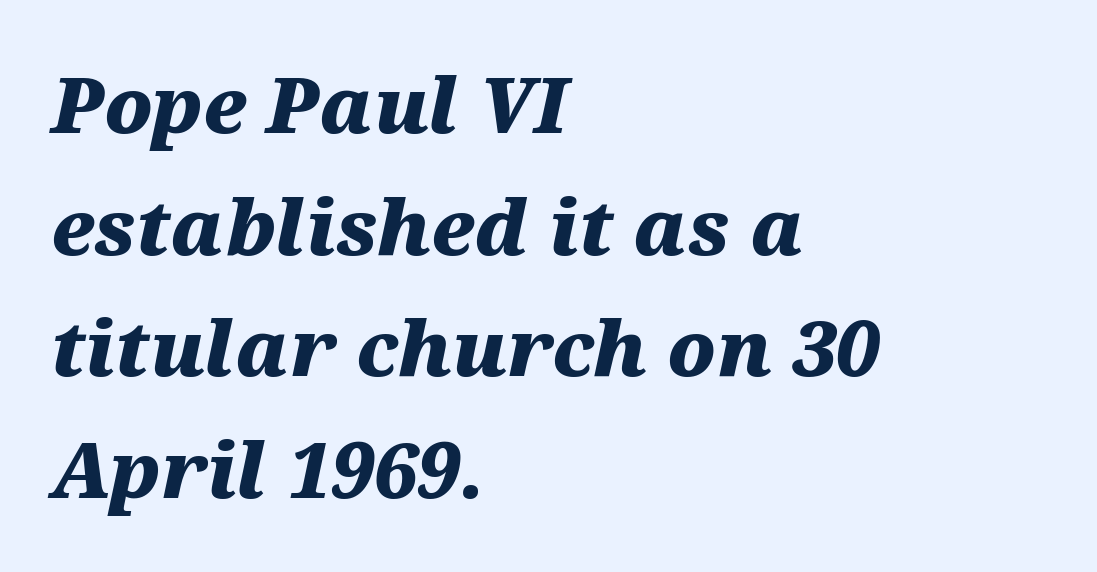
The image shows 76 px heavy, wide type, italic (leaning right); set left-aligned, normal line spacing (1.6x), normal letter spacing, not underlined; medium stroke contrast and a medium x-height.
